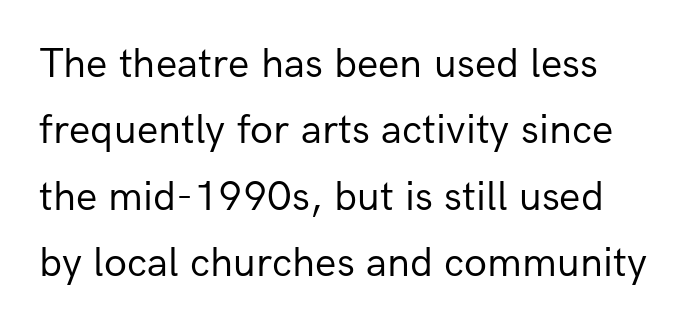
Q: Is the text bold? A: No.
Q: Is the text italic (slanted)? A: No, it is upright.
Q: Is the typeface a serif or a sans-serif typeface? A: Sans-serif.
Q: Is the text underlined? A: No.
Q: Is the spacing between letters normal or unusually wide? A: Normal.
Q: Is the spacing between lines tight, normal or loose? A: Normal.
Q: Width (condensed, normal, or wide)? A: Normal.
Q: Stroke contrast? A: Low.
Q: x-height? A: Medium.
Q: Monospaced? A: No.
